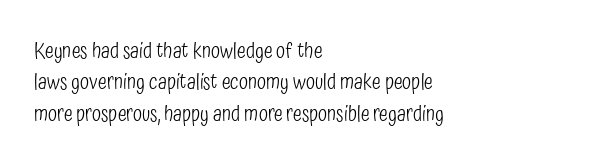
The image shows 21 px text type, upright; set left-aligned, normal line spacing (1.5x), normal letter spacing, not underlined.
